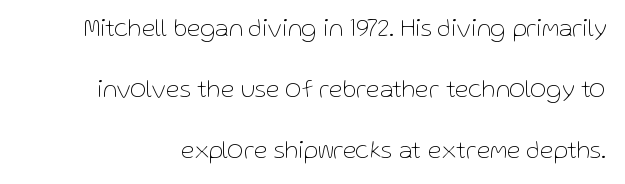
The image shows 25 px text type, upright; set loose line spacing (2.45x), normal letter spacing, not underlined.
